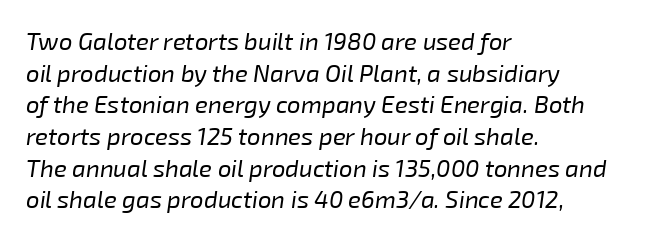
Line starts are locked; line ends wander. The font's italic variant was chosen for this text. Summary of vertical rhythm: regular, with standard interline spacing. The gaps between neighbouring characters are ordinary and unremarkable. Bold? No — there's no thickening of the strokes. Type without underlining.
